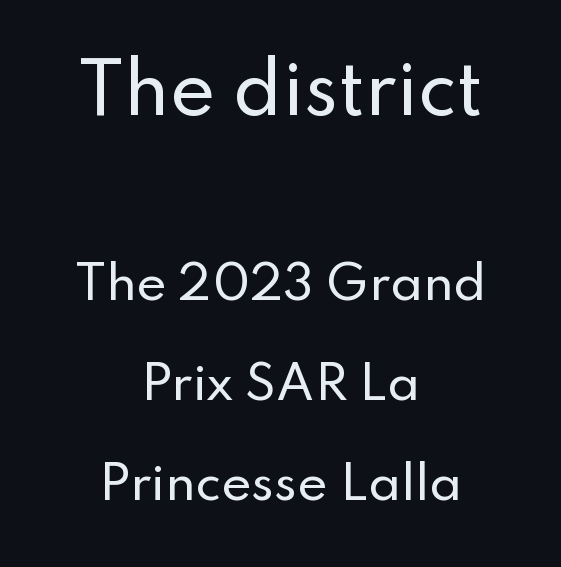
The line-height multiplier appears high, well above default. Tall strokes in this sample are plumb rather than angled. Proportional: the letters do not fall into vertical columns. The more generous point size was reserved for the upper chunk. The passage shown is not underscored anywhere. The type is set solid horizontally, with unmodified tracking.
